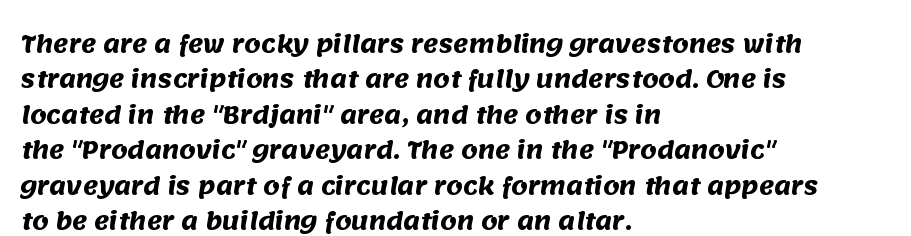
The image shows 23 px bold type; set left-aligned, normal line spacing (1.54x), normal letter spacing, not underlined.
